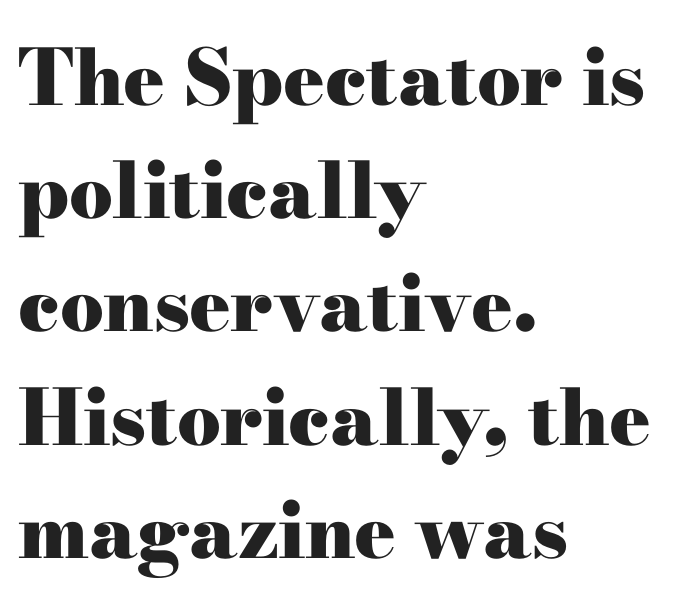
{"serif": "yes", "italic": "no", "bold": "yes", "weight": "heavy", "width": "wide", "stroke_contrast": "high", "x_height": "small", "monospaced": "no", "underline": "no", "align": "left", "line_spacing": "normal", "line_spacing_ratio": 1.47, "letter_spacing": "normal", "letter_spacing_em": 0.0, "glyph_px": 77}
